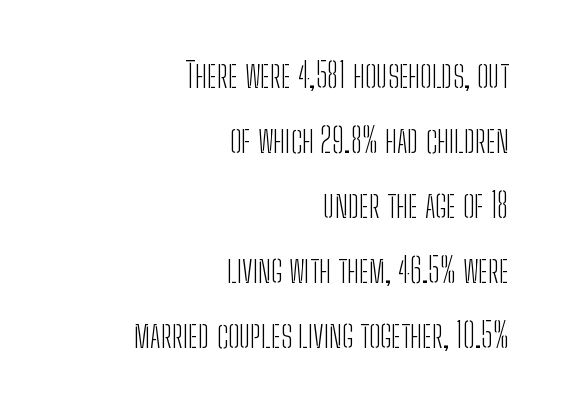
The specimen reads as upright at a glance. This sample trades compactness for vertical openness between lines. Varying glyph widths throughout — classic text-font behaviour. No extra tracking has been applied to these lines. The text was rendered using a sans face with plain stroke endings.
